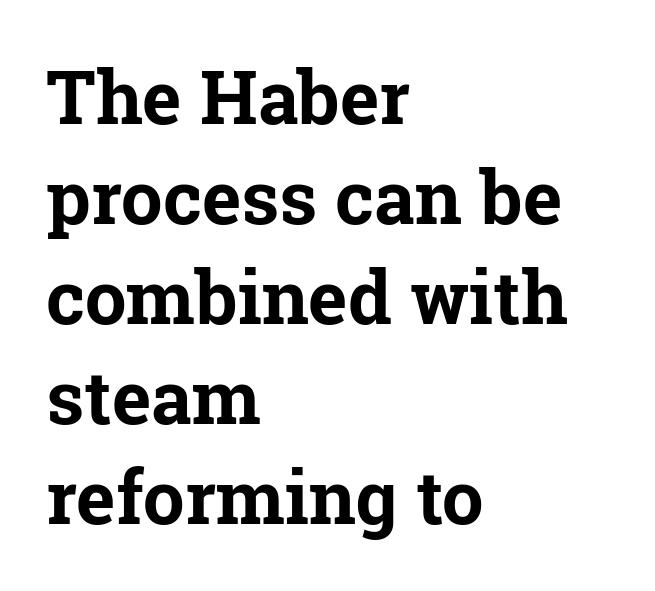
{"serif": "yes", "italic": "no", "bold": "yes", "weight": "bold", "width": "normal", "stroke_contrast": "low", "x_height": "medium", "monospaced": "no", "underline": "no", "align": "left", "line_spacing": "normal", "line_spacing_ratio": 1.35, "letter_spacing": "normal", "letter_spacing_em": 0.0, "glyph_px": 74}
